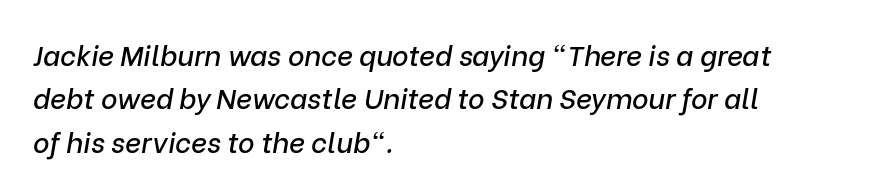
The letters advance in unequal steps, a hallmark of proportional type. Notice how the stems are inclined rather than vertical — that's the hallmark of italics. Honestly, there is no underline to notice here at all. Is there much room between lines? A standard amount, neither cramped nor airy. A student would call this left alignment; a typographer would say flush left, rag right.
